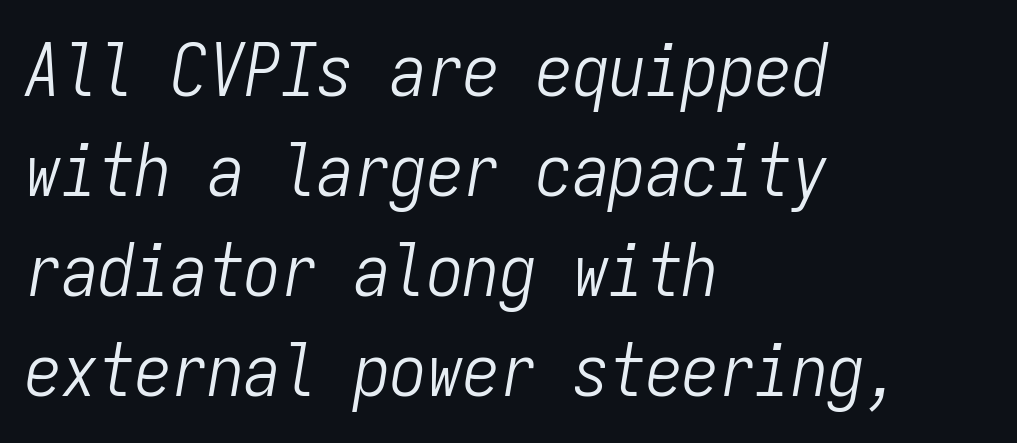
The passage shown is typed in a monospace face where columns stay perfectly aligned. The weight tops out at a normal text grade. Emphasis-style slanted type is in use. A student would call this left alignment; a typographer would say flush left, rag right. The strip under each line holds only bare page. In terms of letterspacing, this is plain default setting.
